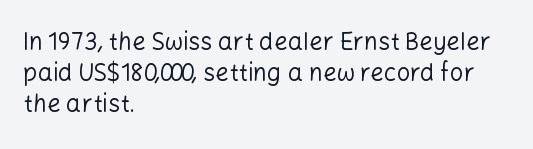
Q: Is the text bold? A: No.
Q: Is the text italic (slanted)? A: No, it is upright.
Q: Is the text underlined? A: No.
Q: How is the paragraph aligned? A: Left-aligned.
Q: Is the spacing between letters normal or unusually wide? A: Normal.
Q: Is the spacing between lines tight, normal or loose? A: Normal.
